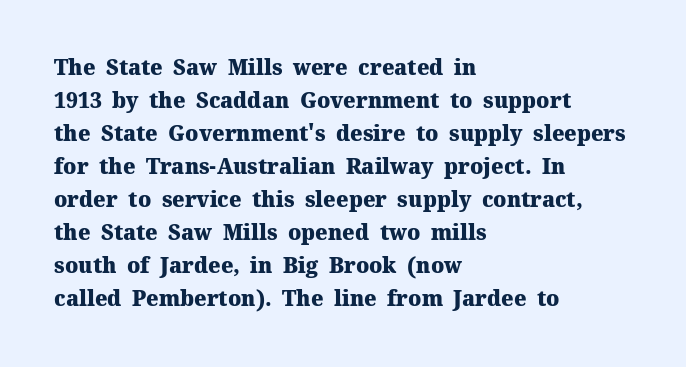
The image shows 21 px bold type, upright; set left-aligned, normal line spacing (1.57x), normal letter spacing, not underlined.
